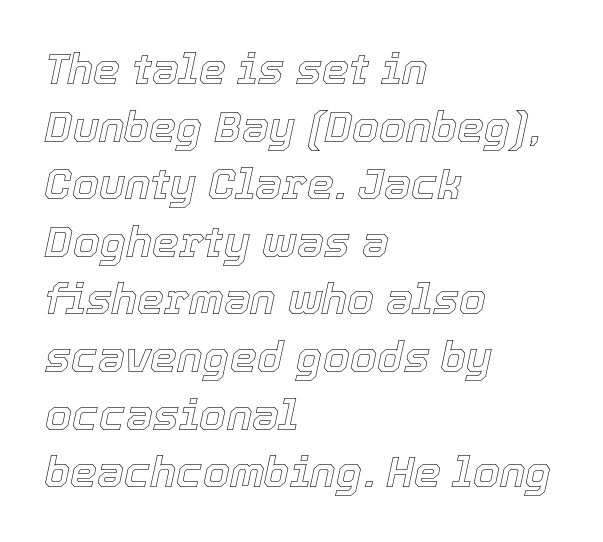
{"italic": "yes", "lean": "right", "slant_degrees": 12, "width": "normal", "x_height": "medium", "monospaced": "no", "underline": "no", "align": "left", "line_spacing": "normal", "line_spacing_ratio": 1.34, "letter_spacing": "normal", "letter_spacing_em": 0.0, "glyph_px": 43}
